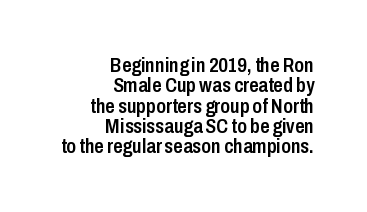
The image shows 21 px text type, upright; set right-aligned, tight line spacing (0.97x), normal letter spacing, not underlined.
